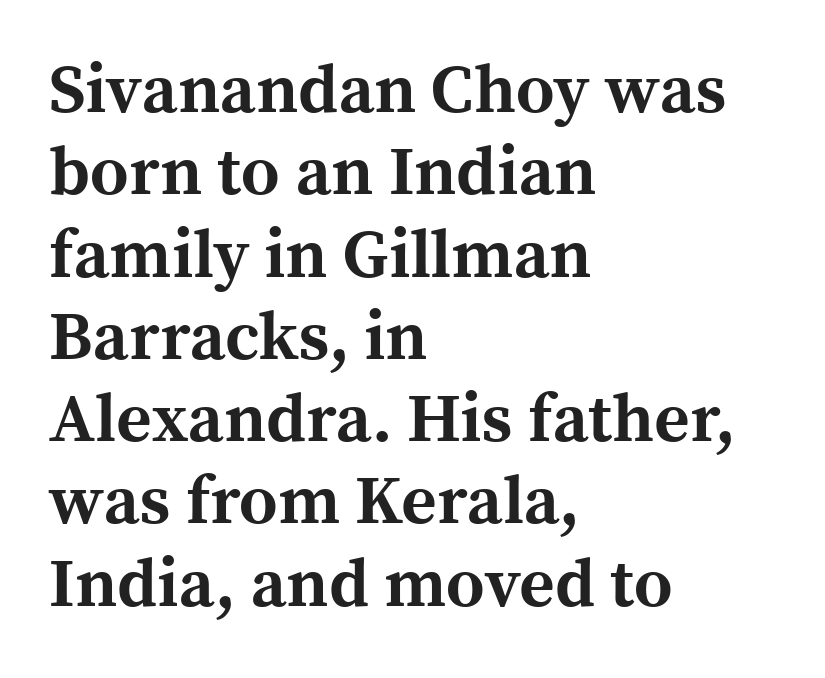
The image shows 68 px bold serif type, upright; set left-aligned, line spacing 1.21x, normal letter spacing, not underlined; a medium x-height.
